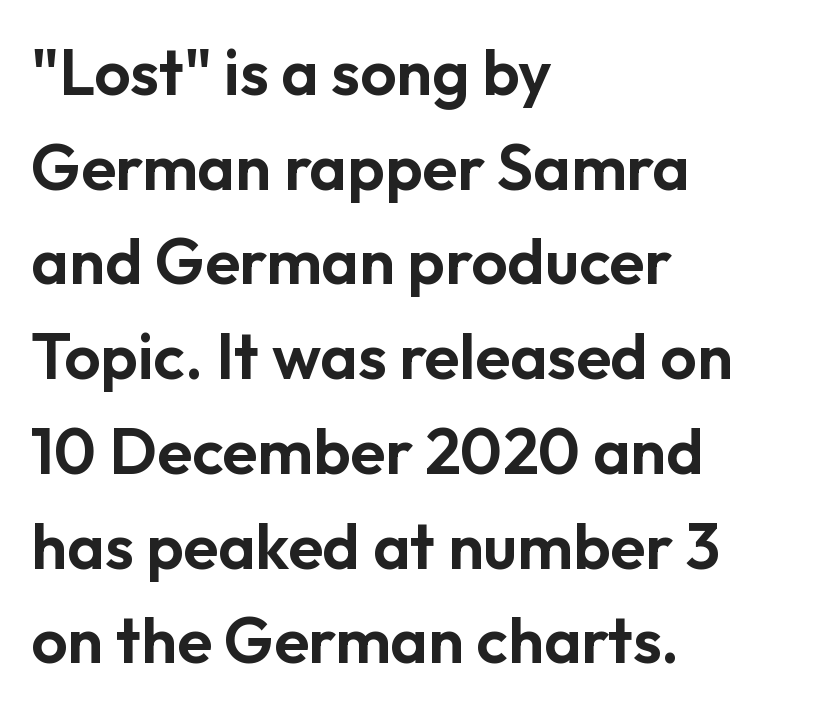
{"serif": "no", "italic": "no", "width": "normal", "stroke_contrast": "low", "x_height": "medium", "monospaced": "no", "underline": "no", "align": "left", "line_spacing": "normal", "line_spacing_ratio": 1.48, "letter_spacing": "normal", "letter_spacing_em": 0.0, "glyph_px": 64}
